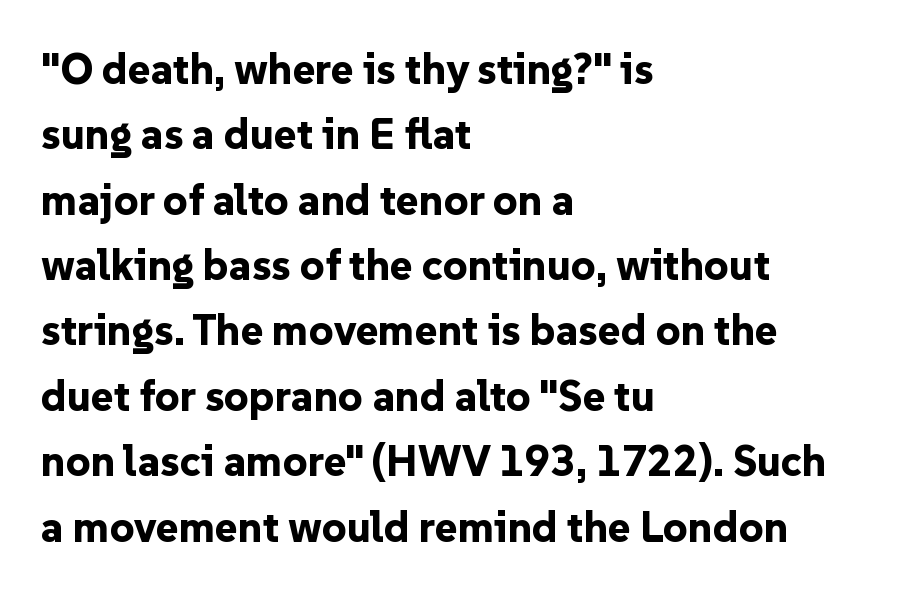
The image shows 43 px bold sans-serif type, upright; set left-aligned, normal line spacing (1.52x), normal letter spacing, not underlined; low stroke contrast and a medium x-height.
